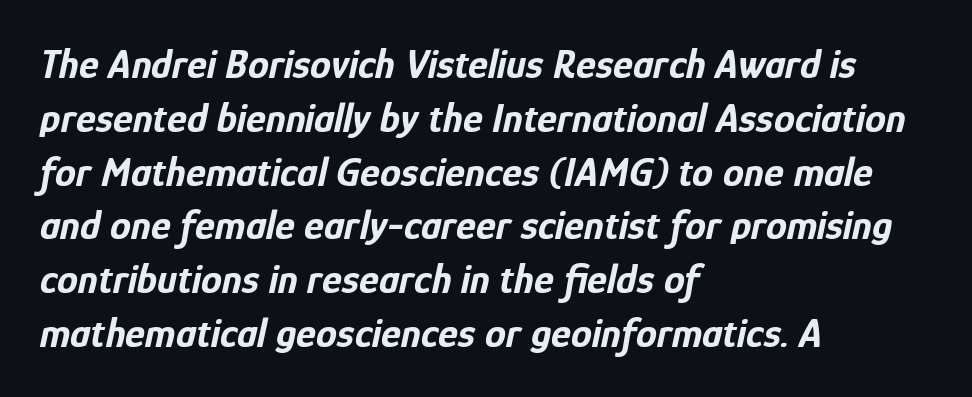
Q: Is the text bold? A: Yes.
Q: Is the text italic (slanted)? A: Yes, it leans right by about 12 degrees.
Q: Is the text underlined? A: No.
Q: How is the paragraph aligned? A: Left-aligned.
Q: Is the spacing between letters normal or unusually wide? A: Normal.
Q: Is the spacing between lines tight, normal or loose? A: Normal.
Q: Width (condensed, normal, or wide)? A: Condensed.
Q: Stroke contrast? A: Low.
Q: x-height? A: Medium.
Q: Monospaced? A: No.
